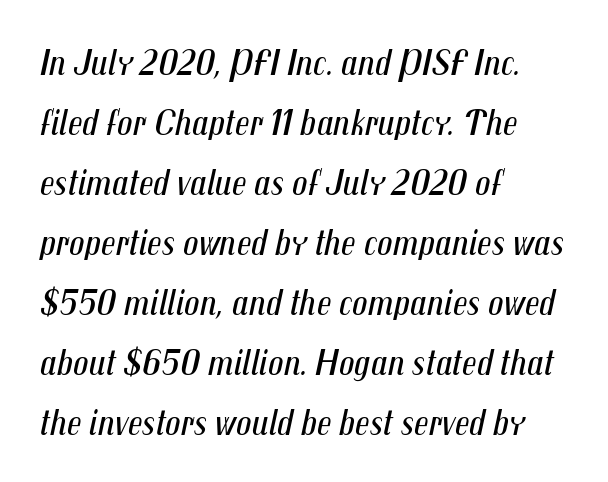
A classic flush-left, rag-right setting is used for this passage. The letters look calm and open, with moderate or lighter stems. Any mark beneath the type? The region is blank. The rows are spaced the way most documents space them. There's an unmistakable incline to the writing here. Default kerning and tracking; the words read as compact shapes.
